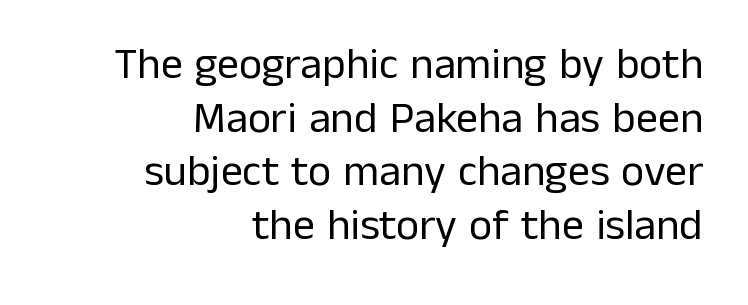
The image shows 44 px regular-weight sans-serif type, upright; set right-aligned, line spacing 1.22x, normal letter spacing, not underlined; low stroke contrast and a medium x-height.
